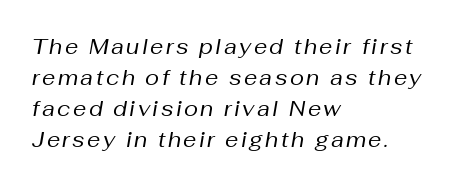
A student would call this left alignment; a typographer would say flush left, rag right. Descenders are the only things crossing below the line. The glyphs look as if they've been sheared to an angle. Stroke thickness stays within the range of a standard reading face or lighter. Quick note: interline space is typical.
